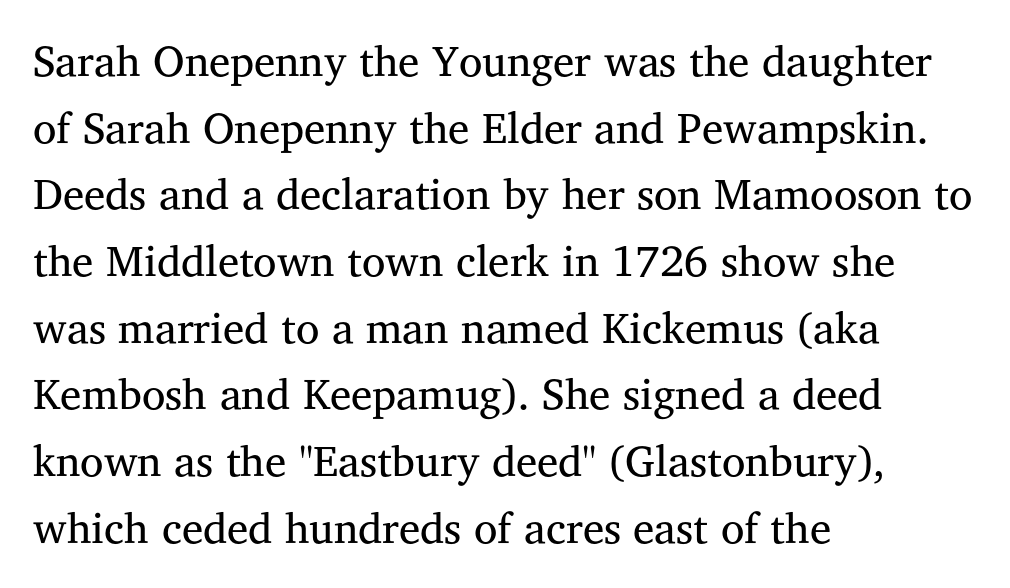
The image shows 43 px regular-weight serif type, upright; set left-aligned, normal line spacing (1.55x), normal letter spacing, not underlined; medium stroke contrast and a medium x-height.
